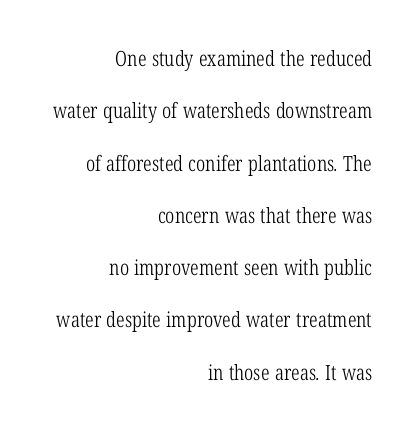
The image shows 21 px text type; set right-aligned, loose line spacing (2.49x), normal letter spacing, not underlined.
